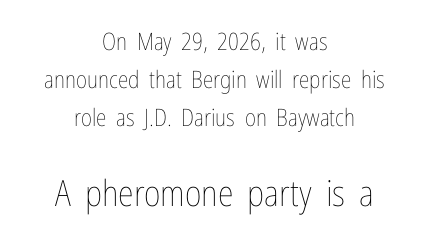
Q: Is the text bold? A: No.
Q: Is the text italic (slanted)? A: No, it is upright.
Q: Is the text underlined? A: No.
Q: How is the paragraph aligned? A: Centered.
Q: Is the spacing between letters normal or unusually wide? A: Normal.
Q: Is the spacing between lines tight, normal or loose? A: Normal.
Q: Which block of text is set in a larger size, the first (top) or the second (bottom)? A: The second (bottom) one.
Q: Width (condensed, normal, or wide)? A: Condensed.
Q: Stroke contrast? A: Low.
Q: x-height? A: Medium.
Q: Monospaced? A: No.
